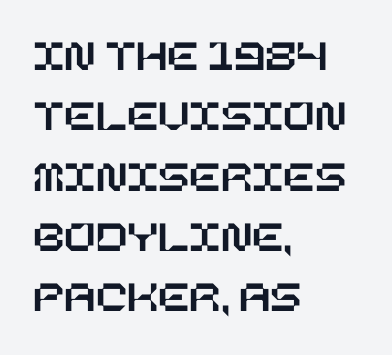
Honestly, there is no underline to notice here at all. This is roman type, the default non-slanted kind. Between one letter and the next there's only the usual sliver of space. Left-aligned paragraph, ragged on the right.
